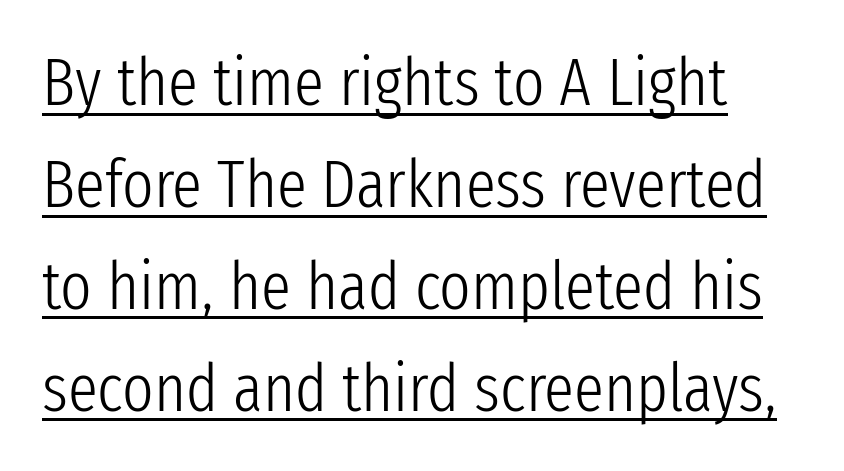
The image shows 67 px light, condensed sans-serif type, upright; set normal line spacing (1.52x), normal letter spacing, underlined; low stroke contrast and a medium x-height.
